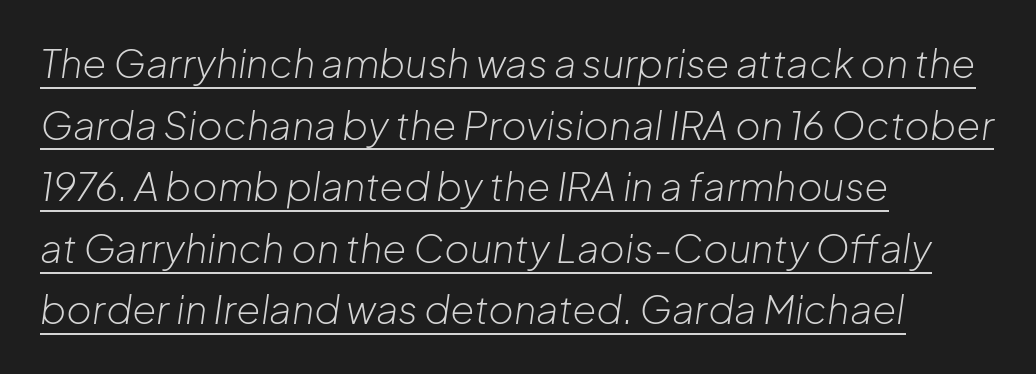
Q: Is the text bold? A: No.
Q: Is the text italic (slanted)? A: Yes, it leans right by about 8 degrees.
Q: Is the text underlined? A: Yes.
Q: How is the paragraph aligned? A: Left-aligned.
Q: Is the spacing between letters normal or unusually wide? A: Normal.
Q: Is the spacing between lines tight, normal or loose? A: Normal.
Q: Width (condensed, normal, or wide)? A: Normal.
Q: Stroke contrast? A: Low.
Q: x-height? A: Medium.
Q: Monospaced? A: No.
